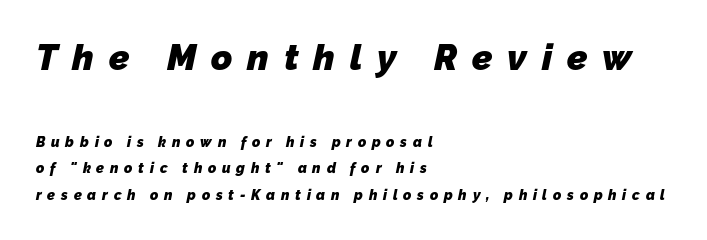
The rendering uses natural spacing where letterforms have individual widths. Size hierarchy here favors the leading block over the trailing one. Line starts are locked; line ends wander. The line texture is sparse and dotted thanks to wide tracking. You can tell from the bare stems that sans-serif type was used.
